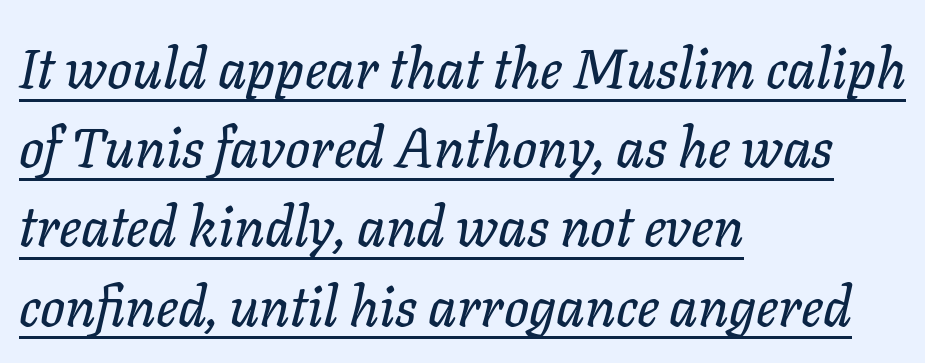
The face used here is proportionally spaced, like ordinary book or web type. Quick note: interline space is typical. The rendering uses the underline text-decoration. Rendered with sloped, italic letterforms.
